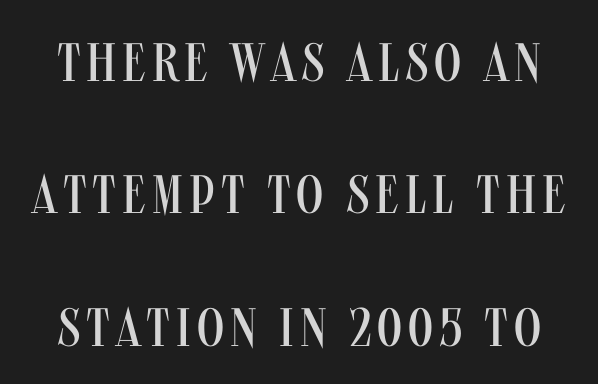
Q: Is the text bold? A: No.
Q: Is the text italic (slanted)? A: No, it is upright.
Q: Is the typeface a serif or a sans-serif typeface? A: Sans-serif.
Q: Is the text underlined? A: No.
Q: Is the spacing between lines tight, normal or loose? A: Loose.
Q: Width (condensed, normal, or wide)? A: Condensed.
Q: Stroke contrast? A: Medium.
Q: x-height? A: Large.
Q: Monospaced? A: No.
